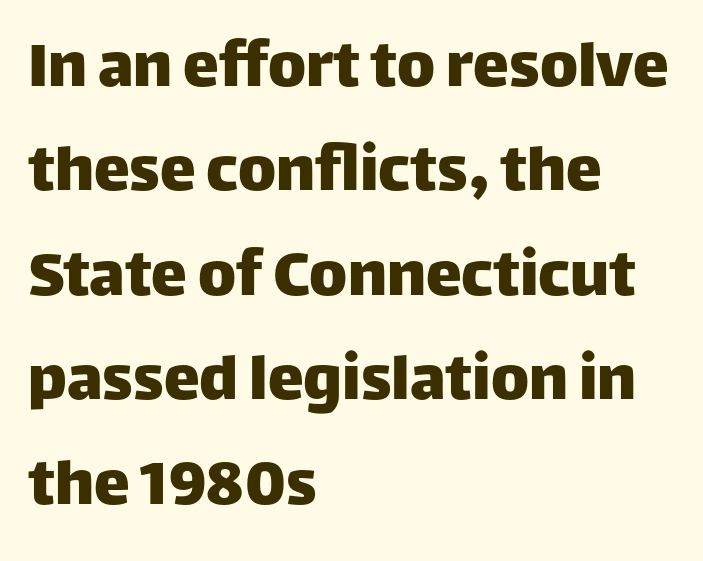
Standard letterfit; no display-style spreading of the glyphs. Tall strokes in this sample are plumb rather than angled. Casual observation: everything's shoved over to the left. The zone under the glyphs is completely vacant. Font category for this specimen: sans-serif. Reading down the column, the eye jumps a familiar distance to each next line.
